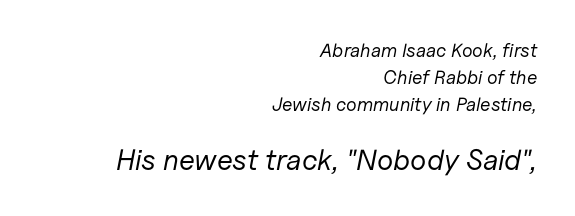
{"italic": "yes", "lean": "right", "slant_degrees": 11, "bold": "no", "weight": "regular", "width": "normal", "stroke_contrast": "low", "x_height": "medium", "monospaced": "no", "underline": "no", "align": "right", "line_spacing": "normal", "line_spacing_ratio": 1.42, "letter_spacing": "normal", "letter_spacing_em": 0.0, "larger_block": "second", "size_ratio": 1.53, "glyph_px": 29}
